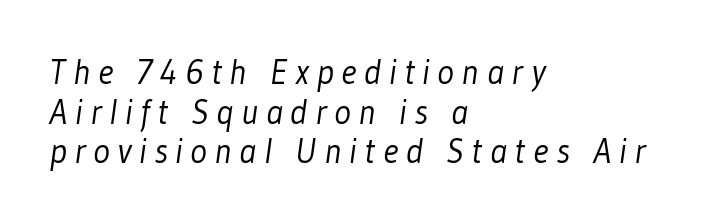
{"serif": "no", "bold": "no", "weight": "light", "width": "condensed", "stroke_contrast": "low", "x_height": "medium", "monospaced": "no", "underline": "no", "align": "left", "line_spacing": "tight", "line_spacing_ratio": 1.13, "letter_spacing": "wide", "letter_spacing_em": 0.22, "glyph_px": 35}
